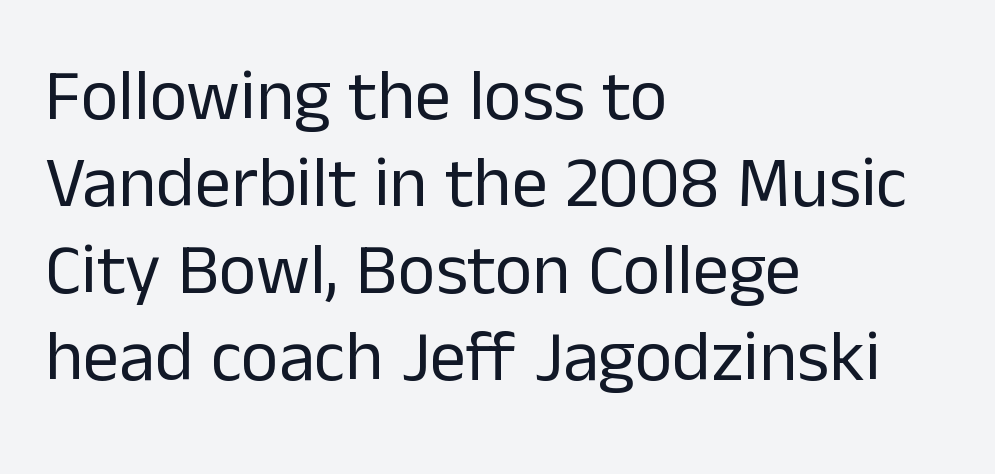
The image shows 72 px regular-weight sans-serif type, upright; set left-aligned, line spacing 1.21x, normal letter spacing, not underlined; low stroke contrast and a medium x-height.
